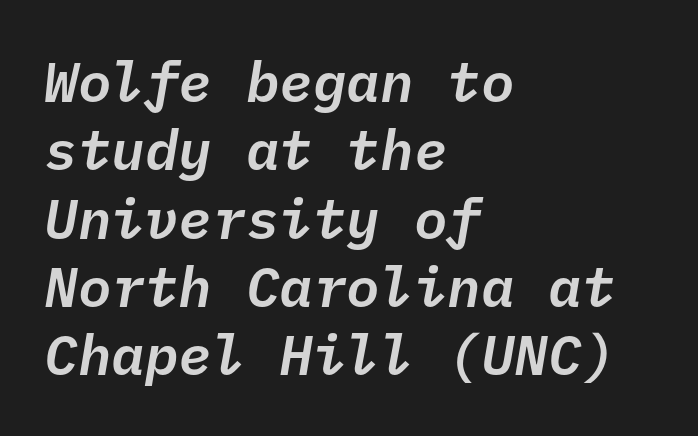
The image shows 56 px text type, italic (leaning right), monospaced; set left-aligned, line spacing 1.22x, normal letter spacing, not underlined; low stroke contrast and a medium x-height.
